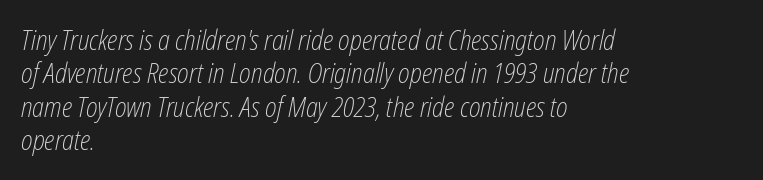
Q: Is the text bold? A: No.
Q: Is the text italic (slanted)? A: Yes, it leans right by about 12 degrees.
Q: Is the text underlined? A: No.
Q: How is the paragraph aligned? A: Left-aligned.
Q: Is the spacing between letters normal or unusually wide? A: Normal.
